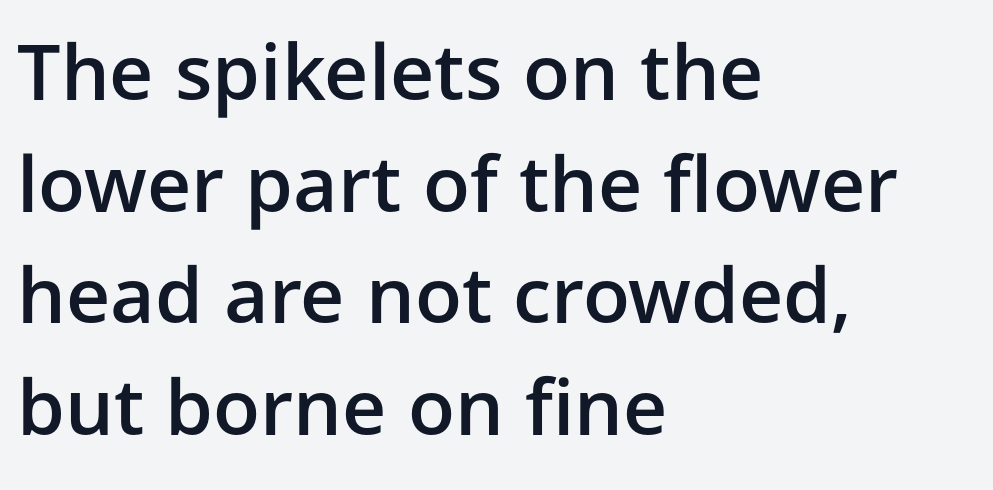
The image shows 77 px semibold sans-serif type, upright; set left-aligned, normal line spacing (1.45x), normal letter spacing, not underlined; low stroke contrast and a medium x-height.
